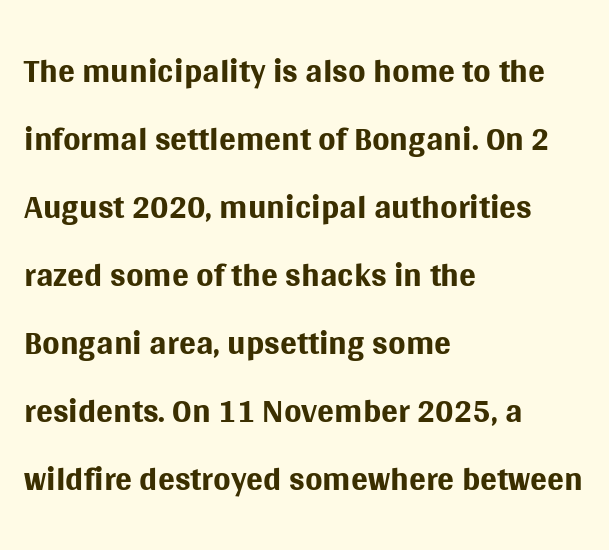
{"serif": "no", "italic": "no", "bold": "no", "weight": "regular", "width": "normal", "stroke_contrast": "medium", "x_height": "large", "monospaced": "no", "underline": "no", "align": "left", "line_spacing": "normal", "line_spacing_ratio": 1.36, "letter_spacing": "normal", "letter_spacing_em": 0.0, "glyph_px": 50}
